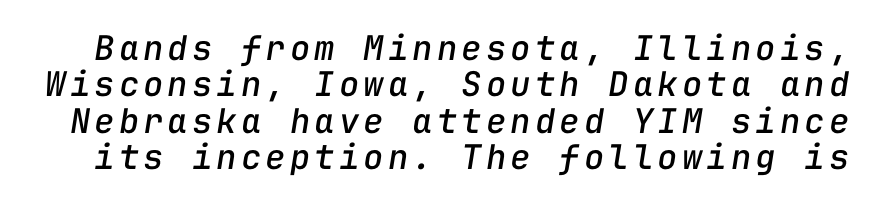
Regarding leading, the lines here are crowded together. Has an underline been added? It has not. These lines were composed using italics. The passage shown is typed in a monospace face where columns stay perfectly aligned.
